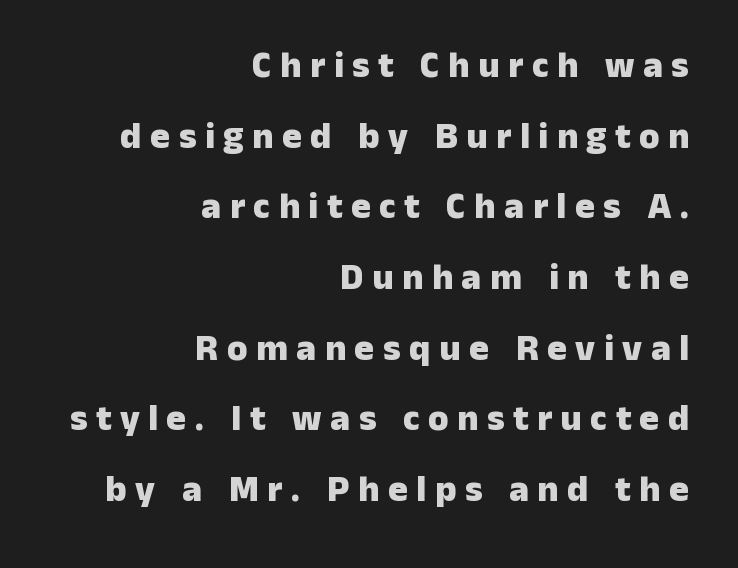
{"serif": "no", "italic": "no", "bold": "yes", "weight": "heavy", "width": "normal", "stroke_contrast": "low", "x_height": "medium", "monospaced": "no", "underline": "no", "align": "right", "line_spacing": "loose", "line_spacing_ratio": 1.91, "letter_spacing": "wide", "letter_spacing_em": 0.23, "glyph_px": 37}
